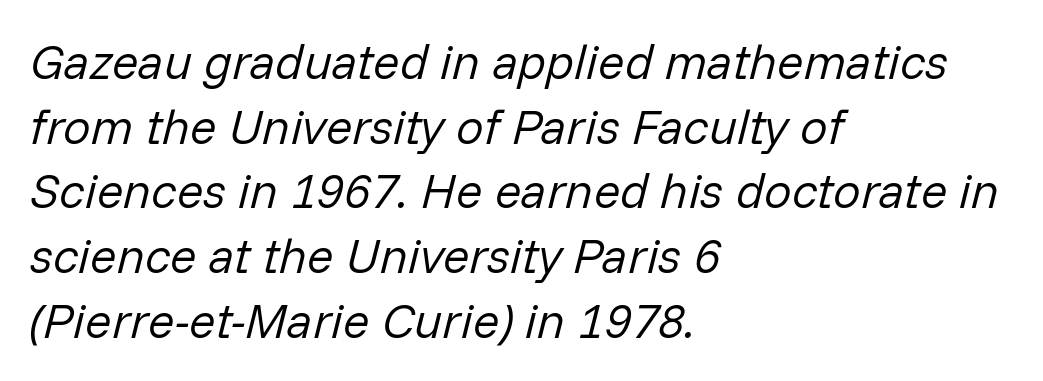
Q: Is the text bold? A: No.
Q: Is the text italic (slanted)? A: Yes, it leans right by about 14 degrees.
Q: Is the text underlined? A: No.
Q: How is the paragraph aligned? A: Left-aligned.
Q: Is the spacing between letters normal or unusually wide? A: Normal.
Q: Is the spacing between lines tight, normal or loose? A: Normal.
Q: Width (condensed, normal, or wide)? A: Normal.
Q: Stroke contrast? A: Low.
Q: x-height? A: Medium.
Q: Monospaced? A: No.
